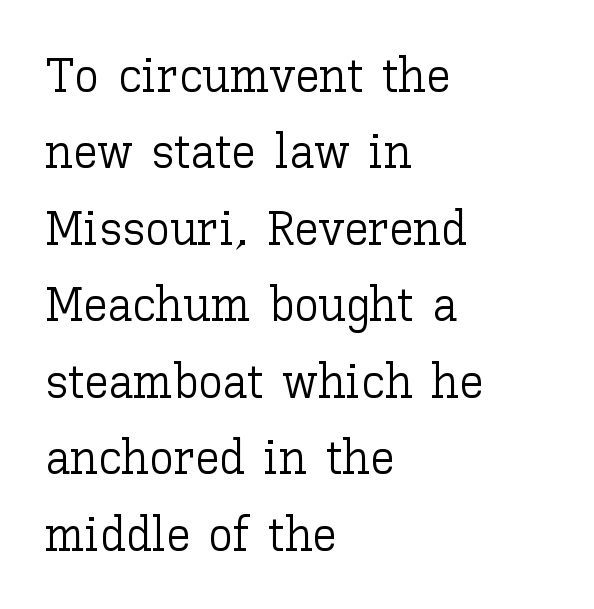
{"italic": "no", "bold": "no", "weight": "light", "width": "normal", "stroke_contrast": "low", "x_height": "medium", "monospaced": "no", "underline": "no", "align": "left", "line_spacing": "normal", "line_spacing_ratio": 1.56, "letter_spacing": "normal", "letter_spacing_em": 0.0, "glyph_px": 49}
